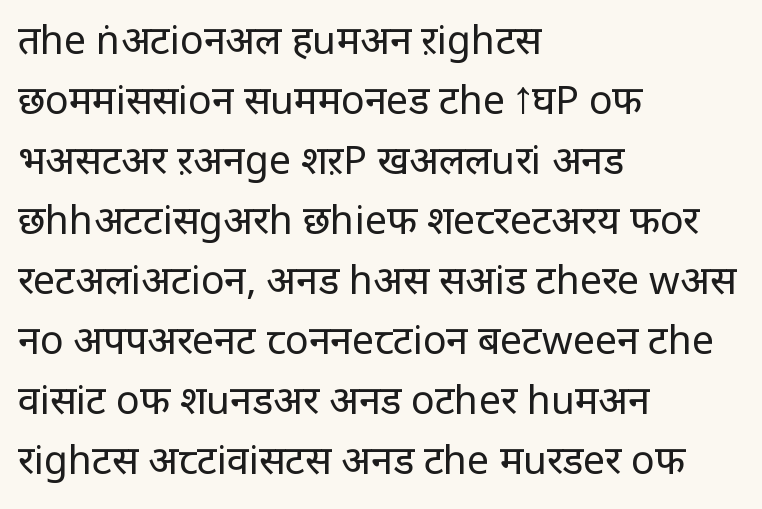
{"serif": "no", "italic": "no", "bold": "no", "weight": "regular", "width": "normal", "stroke_contrast": "low", "x_height": "large", "monospaced": "no", "underline": "no", "align": "left", "line_spacing": "normal", "line_spacing_ratio": 1.54, "letter_spacing": "normal", "letter_spacing_em": 0.0, "glyph_px": 39}
